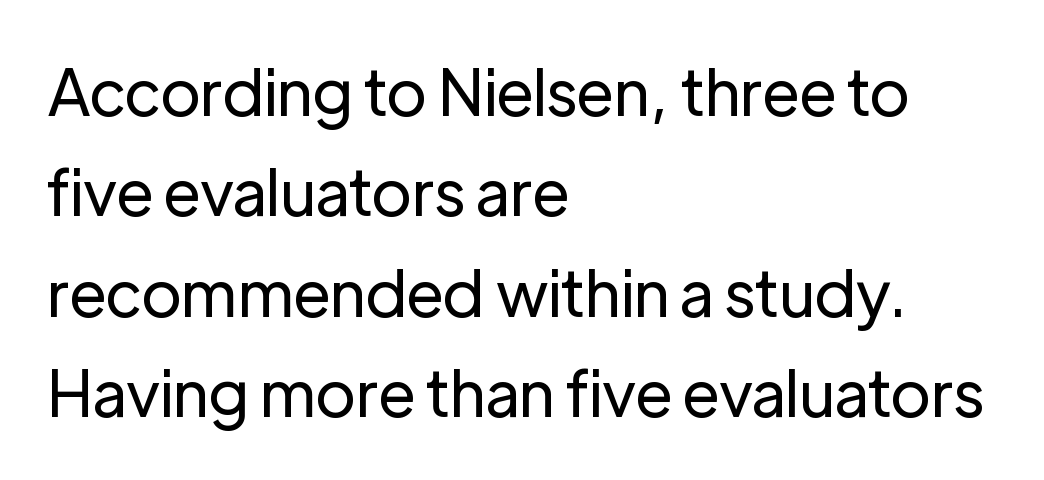
Reading down the block, your eye returns to a fixed left position each line. Does extra space separate the letters? No, they use regular spacing. Nope, not italic — everything's standing straight. The lines sit at an ordinary, default distance from one another. The designer went with a sans here, leaving each stem footless. Heft: none added — not bold.
